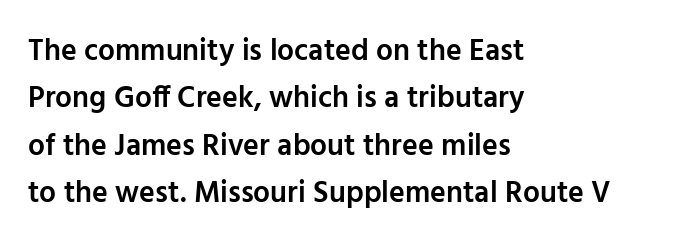
{"serif": "no", "italic": "no", "bold": "semi", "weight": "semibold", "width": "normal", "stroke_contrast": "low", "x_height": "medium", "monospaced": "no", "underline": "no", "align": "left", "line_spacing": "normal", "line_spacing_ratio": 1.58, "letter_spacing": "normal", "letter_spacing_em": 0.0, "glyph_px": 30}
